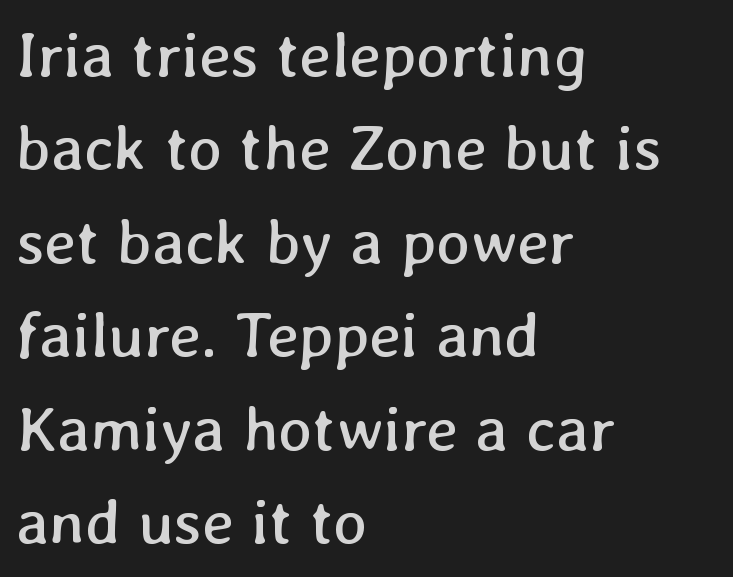
The image shows 64 px regular-weight type; set left-aligned, normal line spacing (1.46x), normal letter spacing, not underlined; low stroke contrast and a medium x-height.
